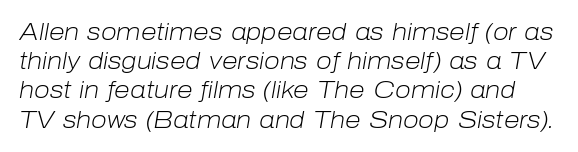
{"italic": "yes", "lean": "right", "slant_degrees": 10, "bold": "no", "underline": "no", "line_spacing": "normal", "line_spacing_ratio": 1.27, "letter_spacing": "normal", "letter_spacing_em": 0.0, "glyph_px": 23}
